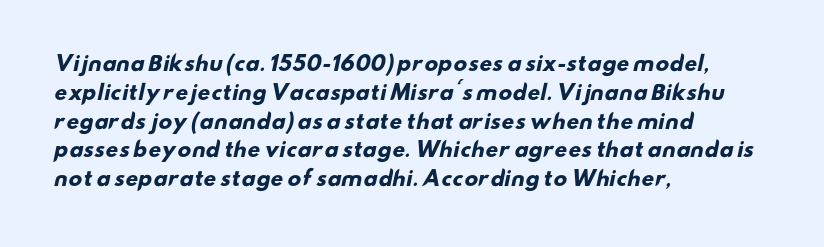
The image shows 20 px bold type; set left-aligned, normal line spacing (1.44x), normal letter spacing, not underlined.
